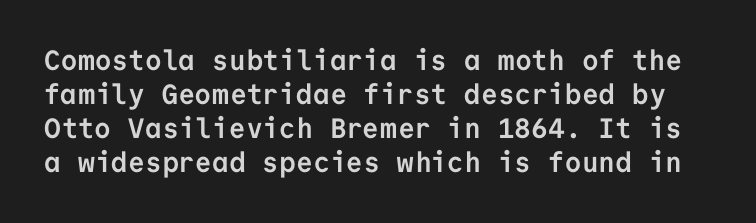
Q: Is the text bold? A: Yes.
Q: Is the text italic (slanted)? A: No, it is upright.
Q: Is the typeface a serif or a sans-serif typeface? A: Sans-serif.
Q: Is the text underlined? A: No.
Q: Is the spacing between letters normal or unusually wide? A: Normal.
Q: Width (condensed, normal, or wide)? A: Normal.
Q: Stroke contrast? A: Low.
Q: x-height? A: Medium.
Q: Monospaced? A: Yes.
